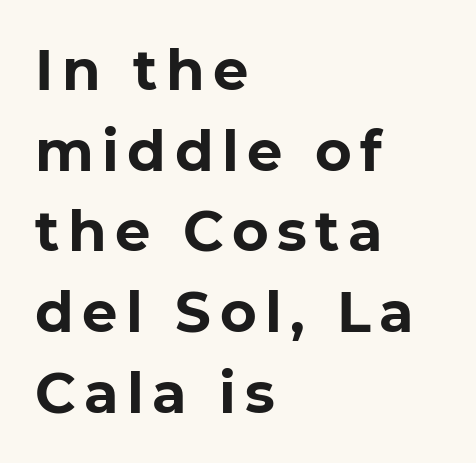
The image shows 56 px bold sans-serif type, upright; set left-aligned, normal line spacing (1.44x), not underlined; low stroke contrast and a medium x-height.
